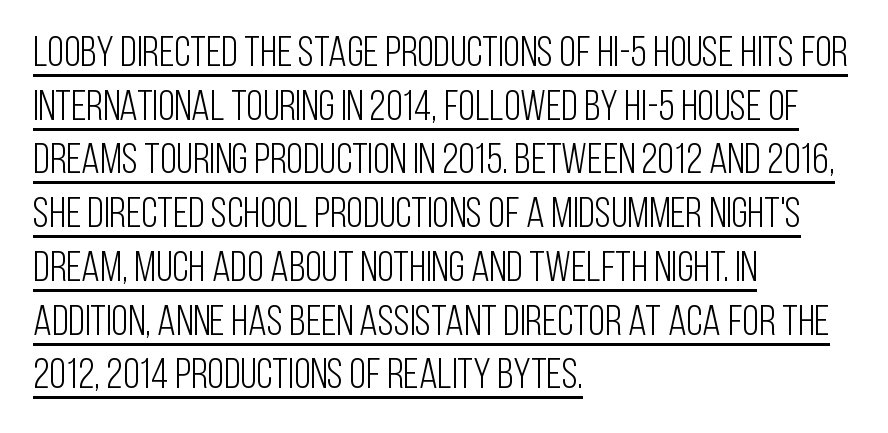
The letterforms sit at book weight or below. Every row of glyphs begins at an identical x-position on the left. Character widths vary here, with narrow letters taking less room than wide ones. The designer went with a sans here, leaving each stem footless. The rendered words wear a rule along their underside.
